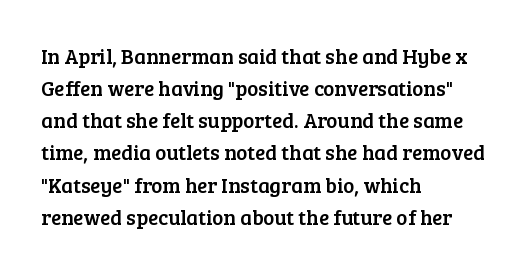
Q: Is the text italic (slanted)? A: No, it is upright.
Q: Is the text underlined? A: No.
Q: How is the paragraph aligned? A: Left-aligned.
Q: Is the spacing between letters normal or unusually wide? A: Normal.
Q: Is the spacing between lines tight, normal or loose? A: Normal.
